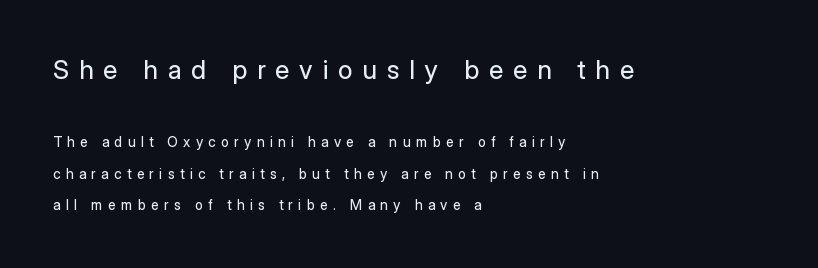
The image shows 26 px text type, upright; set left-aligned, loose line spacing (2.27x), unusually wide letter spacing (+0.38 em), not underlined; the first (top) block is 1.86x larger.
